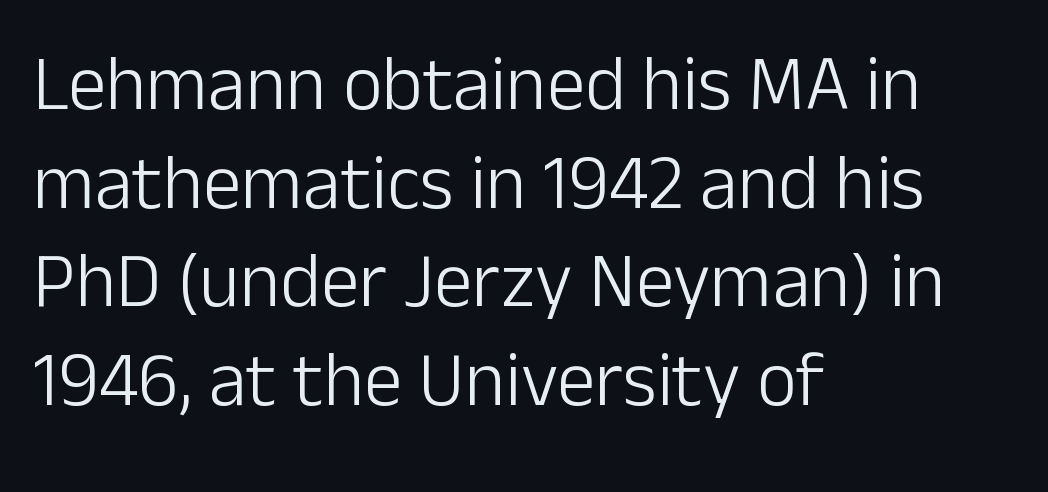
Q: Is the text bold? A: No.
Q: Is the text italic (slanted)? A: No, it is upright.
Q: Is the typeface a serif or a sans-serif typeface? A: Sans-serif.
Q: Is the text underlined? A: No.
Q: How is the paragraph aligned? A: Left-aligned.
Q: Is the spacing between letters normal or unusually wide? A: Normal.
Q: Is the spacing between lines tight, normal or loose? A: Normal.
Q: Width (condensed, normal, or wide)? A: Normal.
Q: Stroke contrast? A: Low.
Q: x-height? A: Medium.
Q: Monospaced? A: No.
